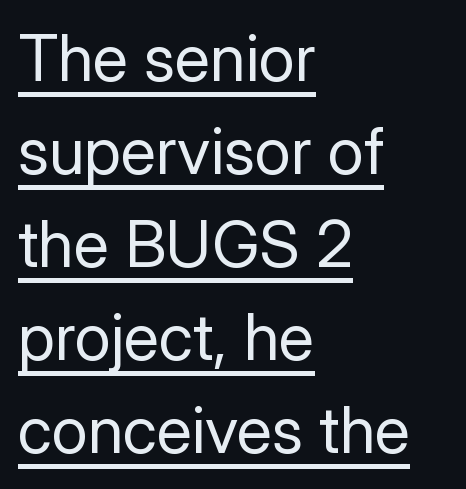
The strokes are not fattened; the text isn't bold. Regarding leading, the lines here are spaced in the standard way. Glyph-to-glyph distance matches everyday printed text. Characters remain perfectly vertical along every line.
